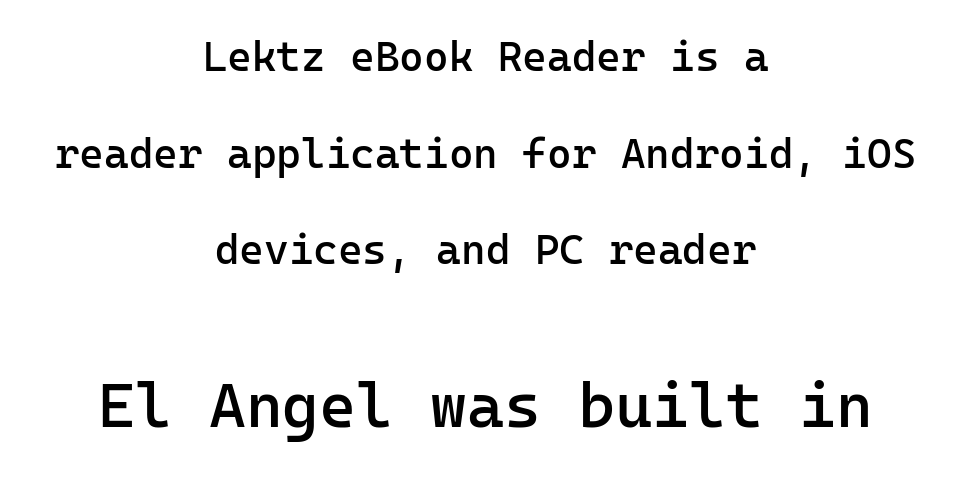
{"serif": "no", "italic": "no", "bold": "semi", "weight": "semibold", "width": "normal", "stroke_contrast": "low", "x_height": "medium", "monospaced": "yes", "underline": "no", "align": "center", "line_spacing": "loose", "line_spacing_ratio": 2.3, "letter_spacing": "normal", "letter_spacing_em": 0.0, "larger_block": "second", "size_ratio": 1.5, "glyph_px": 63}
